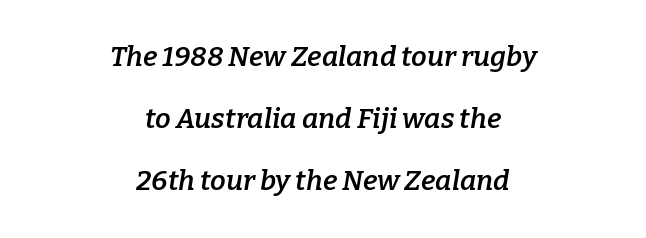
{"serif": "yes", "italic": "yes", "lean": "right", "slant_degrees": 9, "bold": "semi", "weight": "semibold", "width": "normal", "stroke_contrast": "low", "x_height": "medium", "monospaced": "no", "underline": "no", "align": "center", "line_spacing": "loose", "line_spacing_ratio": 2.22, "letter_spacing": "normal", "letter_spacing_em": 0.0, "glyph_px": 28}
